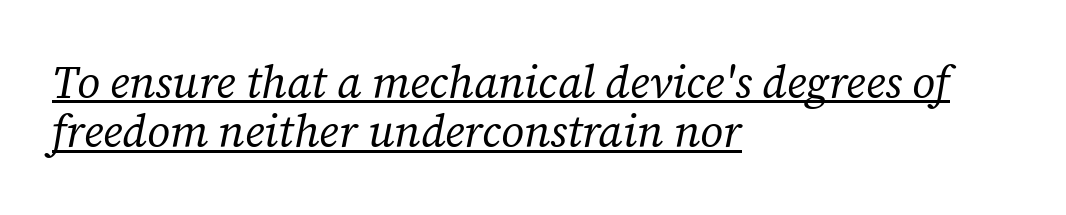
{"serif": "yes", "italic": "yes", "lean": "right", "slant_degrees": 12, "bold": "no", "weight": "regular", "width": "normal", "stroke_contrast": "low", "x_height": "medium", "monospaced": "no", "underline": "yes", "align": "left", "line_spacing": "tight", "line_spacing_ratio": 1.1, "letter_spacing": "normal", "letter_spacing_em": 0.0, "glyph_px": 45}
